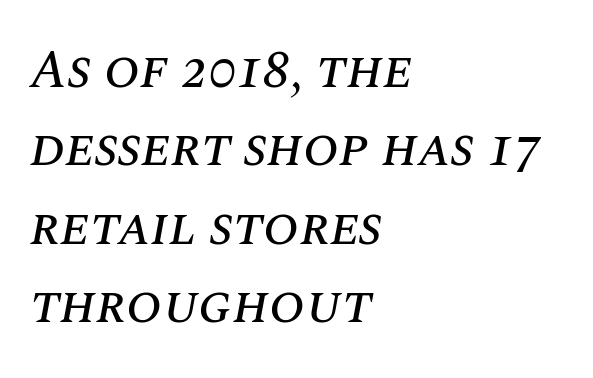
Vertically, the passage feels balanced, rows spaced as you'd expect. Character widths vary here, with narrow letters taking less room than wide ones. Horizontal alignment here is leftward, the default for most running prose. Words float on clear page, feet unadorned. Compared with typical body copy, the letter spacing here is the same. Quick note: italic.
